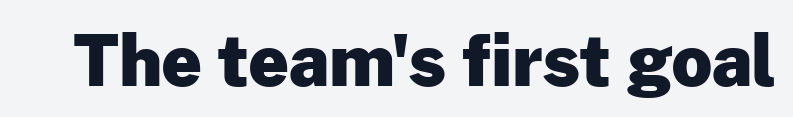
The image shows 70 px heavy sans-serif type, upright; set normal letter spacing, not underlined; low stroke contrast and a medium x-height.
